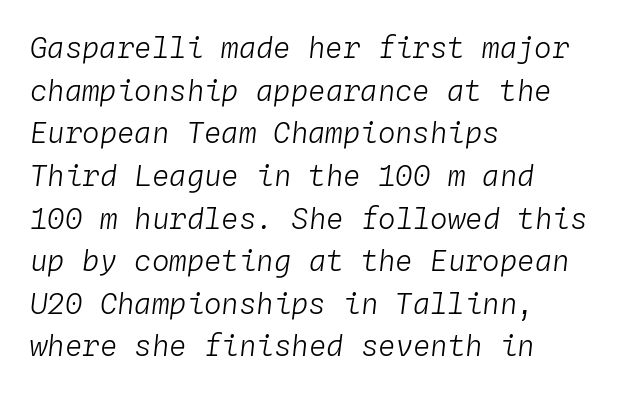
Q: Is the text bold? A: No.
Q: Is the text italic (slanted)? A: Yes, it leans right by about 4 degrees.
Q: Is the text underlined? A: No.
Q: How is the paragraph aligned? A: Left-aligned.
Q: Is the spacing between letters normal or unusually wide? A: Normal.
Q: Is the spacing between lines tight, normal or loose? A: Normal.
Q: Width (condensed, normal, or wide)? A: Normal.
Q: Stroke contrast? A: Low.
Q: x-height? A: Medium.
Q: Monospaced? A: Yes.
